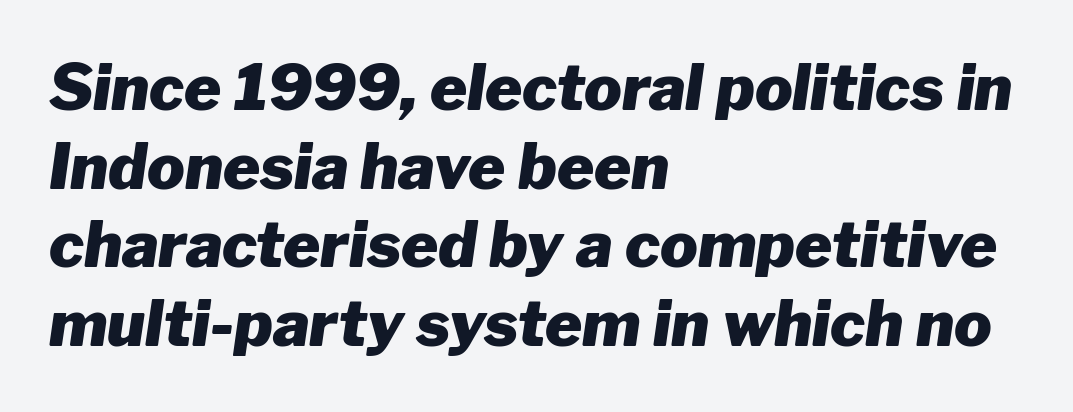
The image shows 63 px heavy type, italic (leaning right); set left-aligned, normal line spacing (1.25x), normal letter spacing, not underlined; low stroke contrast and a medium x-height.
